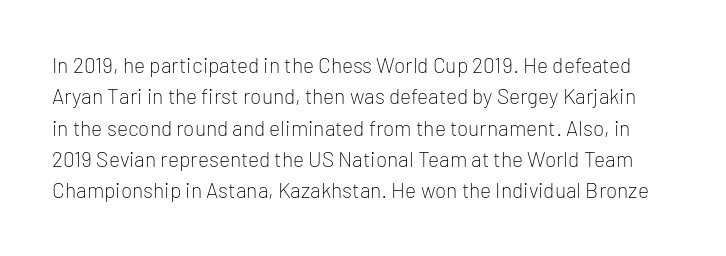
The image shows 21 px text type, upright; set normal line spacing (1.49x), normal letter spacing, not underlined.
